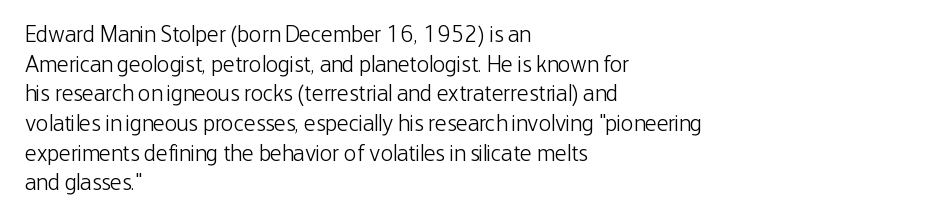
The lines sit at an ordinary, default distance from one another. The rag falls on the right side of this text block. The characters are drawn with everyday or finer stroke widths. Descender tails drop into unmarked territory.
